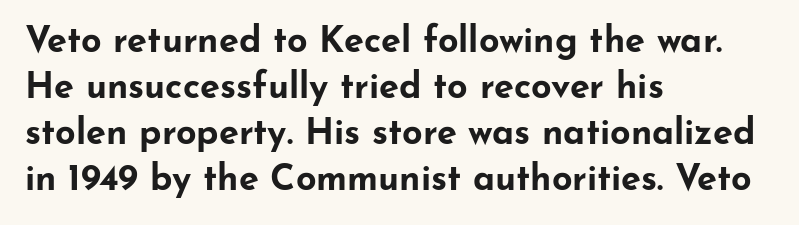
Line beginnings align vertically; line endings do not. When letters stand straight like this, we call the style roman or upright. Any mark beneath the type? The region is blank. These lines keep a tight, regular rhythm from letter to letter.
